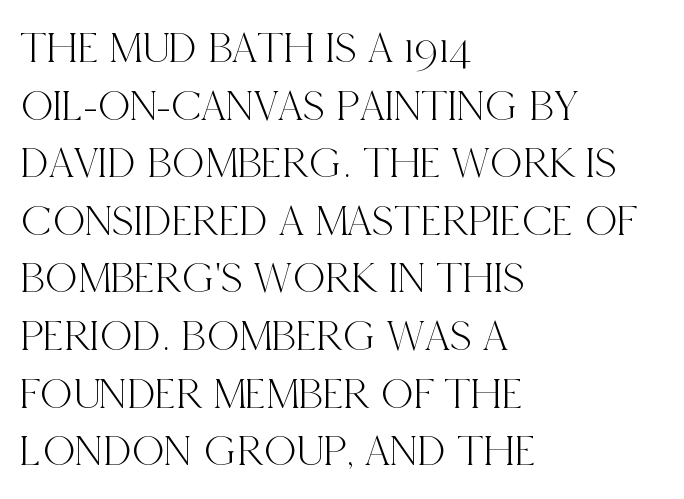
{"serif": "yes", "italic": "no", "width": "condensed", "x_height": "large", "monospaced": "no", "underline": "no", "align": "left", "line_spacing": "normal", "line_spacing_ratio": 1.28, "letter_spacing": "normal", "letter_spacing_em": 0.0, "glyph_px": 45}
